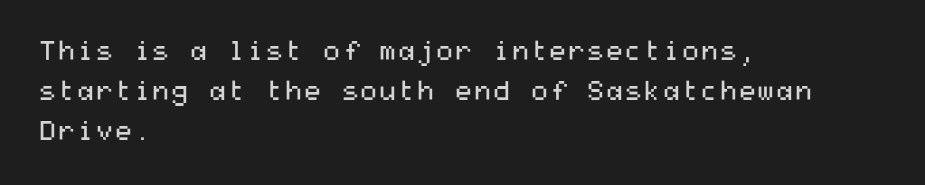
{"italic": "no", "bold": "no", "underline": "no", "align": "left", "line_spacing": "normal", "line_spacing_ratio": 1.49, "letter_spacing": "normal", "letter_spacing_em": 0.0, "glyph_px": 27}
